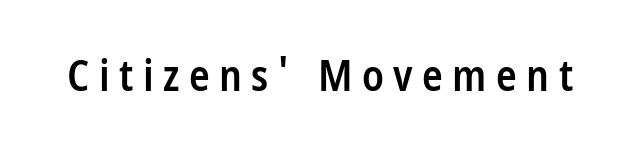
Nope, no serifs anywhere on these letters. The gap between lines stays unmarked. Characters remain perfectly vertical along every line. Its strokes are somewhat broadened, the hallmark of semibold type. Honestly, the letter spacing is so wide it's the main thing you notice. Each letter keeps its own natural width here, so spacing adapts to shape.
